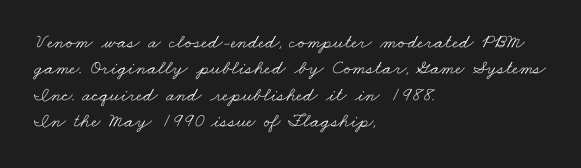
Q: Is the text bold? A: No.
Q: Is the text underlined? A: No.
Q: How is the paragraph aligned? A: Left-aligned.
Q: Is the spacing between letters normal or unusually wide? A: Normal.
Q: Is the spacing between lines tight, normal or loose? A: Normal.
